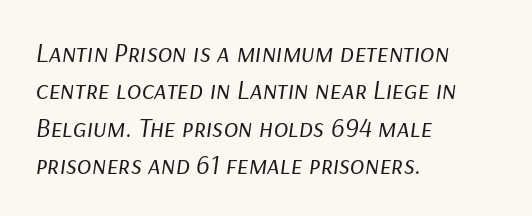
{"italic": "yes", "lean": "right", "slant_degrees": 9, "bold": "no", "underline": "no", "align": "left", "line_spacing": "normal", "line_spacing_ratio": 1.38, "letter_spacing": "normal", "letter_spacing_em": 0.0, "glyph_px": 27}
